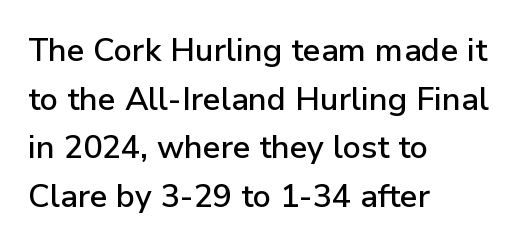
The image shows 32 px sans-serif type, upright; set left-aligned, normal line spacing (1.52x), normal letter spacing, not underlined; low stroke contrast and a medium x-height.
